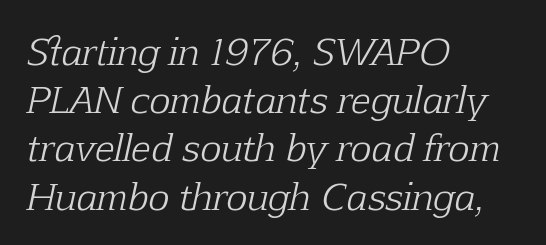
The image shows 36 px light serif type, italic (leaning right); set left-aligned, normal line spacing (1.34x), normal letter spacing, not underlined; low stroke contrast and a medium x-height.
